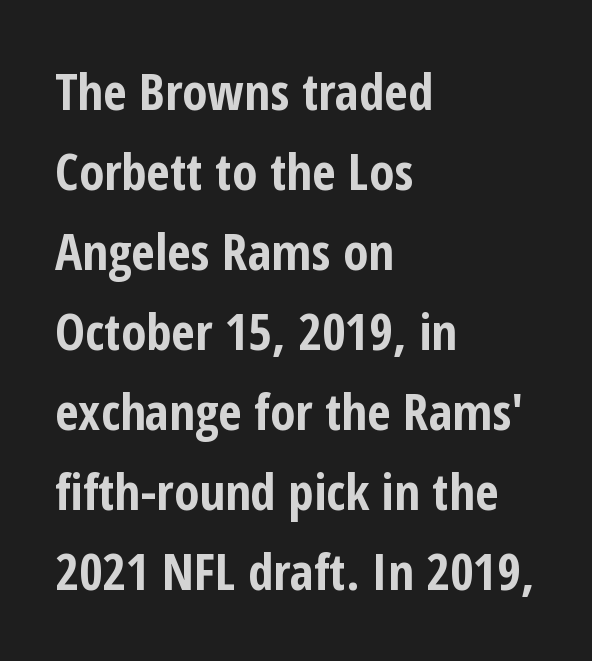
Letter spacing: default. The face used here has the dense, thick strokes of a bold. The letters carry no serifs — their stems end cleanly without finishing strokes. The typesetter chose a ragged-right arrangement here. Evenly set lines give the paragraph a standard silhouette. Rule under the text: the space is simply empty.
